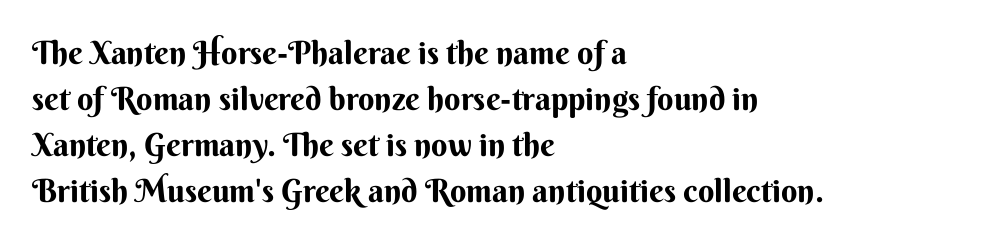
I'd call this a sans setting — the letters go barefoot. Rendered with straight, roman letterforms. The compositor pushed each line to the left boundary. No extra tracking has been applied to these lines.
